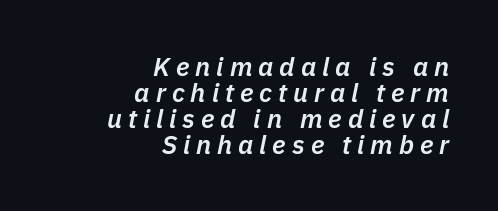
{"italic": "yes", "lean": "right", "slant_degrees": 11, "bold": "semi", "underline": "no", "align": "right", "line_spacing": "tight", "line_spacing_ratio": 1.0, "letter_spacing": "wide", "letter_spacing_em": 0.23, "glyph_px": 26}
